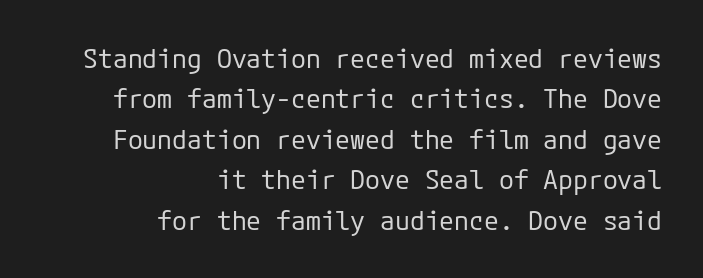
The image shows 27 px text type, upright; set right-aligned, normal line spacing (1.5x), normal letter spacing, not underlined.
